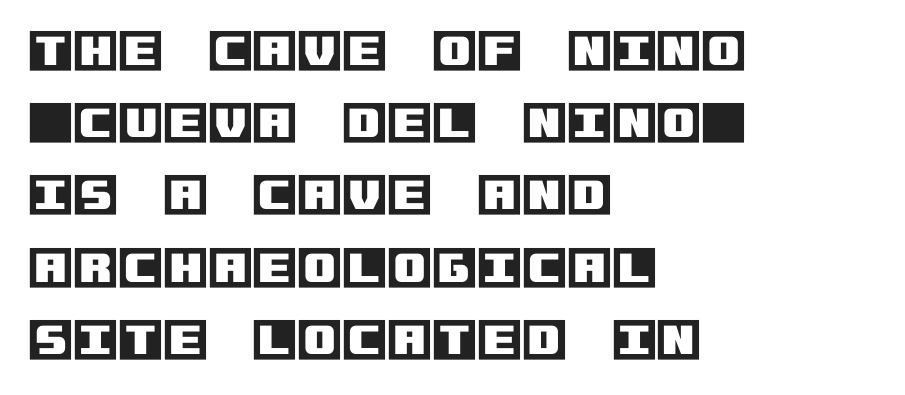
The image shows 46 px text type, upright; set left-aligned, normal line spacing (1.57x), normal letter spacing, not underlined; a large x-height.
